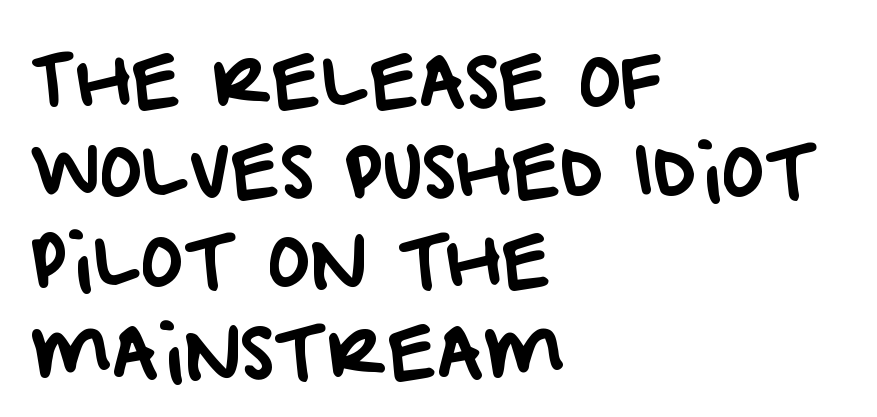
{"serif": "no", "width": "normal", "stroke_contrast": "low", "x_height": "large", "monospaced": "no", "underline": "no", "align": "left", "line_spacing": "normal", "line_spacing_ratio": 1.27, "letter_spacing": "normal", "letter_spacing_em": 0.0, "glyph_px": 71}
